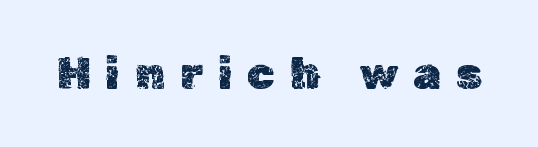
Q: Is the text italic (slanted)? A: No, it is upright.
Q: Is the text underlined? A: No.
Q: Is the spacing between letters normal or unusually wide? A: Unusually wide.
Q: Width (condensed, normal, or wide)? A: Normal.
Q: x-height? A: Medium.
Q: Monospaced? A: No.
